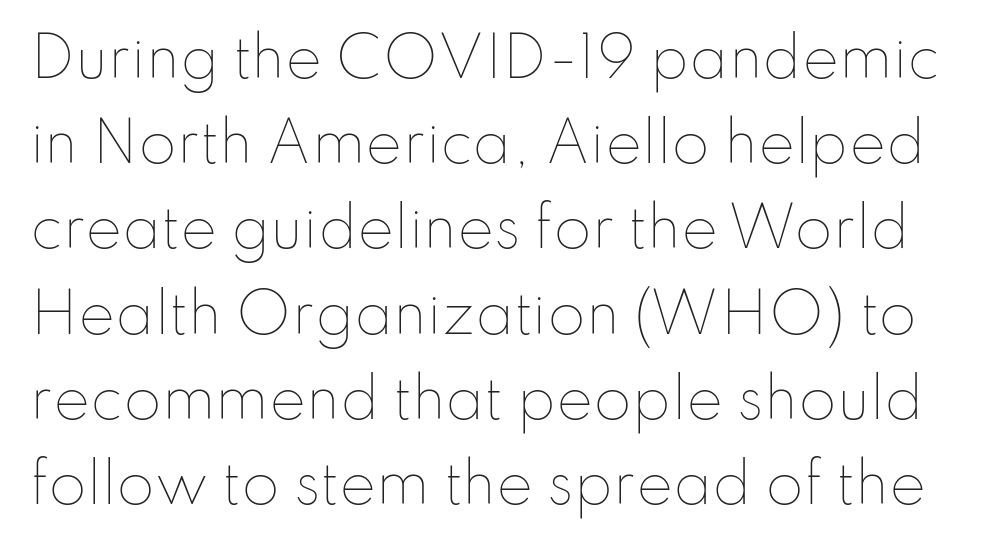
{"italic": "no", "bold": "no", "weight": "thin", "width": "normal", "stroke_contrast": "low", "x_height": "small", "monospaced": "no", "underline": "no", "line_spacing": "normal", "line_spacing_ratio": 1.55, "letter_spacing": "normal", "letter_spacing_em": 0.0, "glyph_px": 55}
